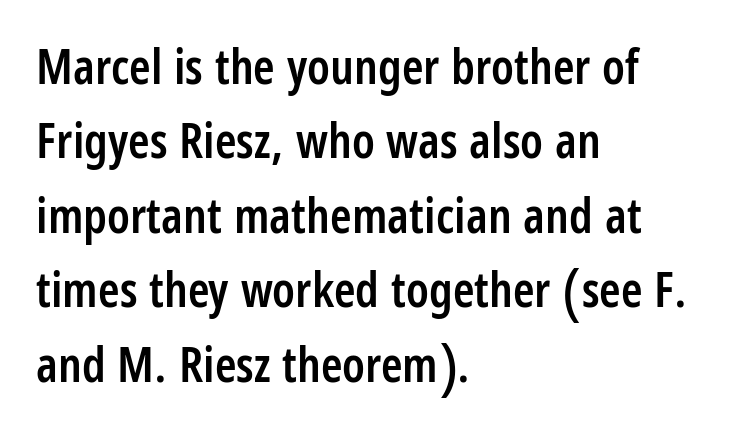
Interline gaps are of average width in this sample. Regarding serifs, this sample does without them. Words float on clear page, feet unadorned. A student would call this left alignment; a typographer would say flush left, rag right.
